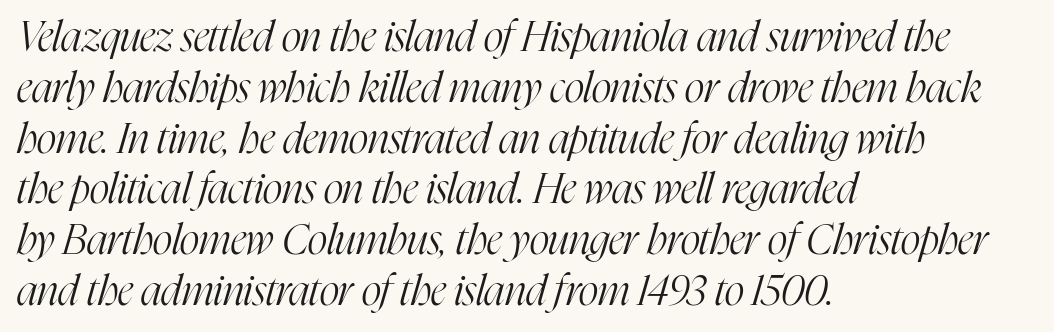
Q: Is the text bold? A: No.
Q: Is the text italic (slanted)? A: Yes, it leans right by about 16 degrees.
Q: Is the typeface a serif or a sans-serif typeface? A: Serif.
Q: Is the text underlined? A: No.
Q: How is the paragraph aligned? A: Left-aligned.
Q: Is the spacing between letters normal or unusually wide? A: Normal.
Q: Width (condensed, normal, or wide)? A: Condensed.
Q: Stroke contrast? A: High.
Q: x-height? A: Medium.
Q: Monospaced? A: No.
